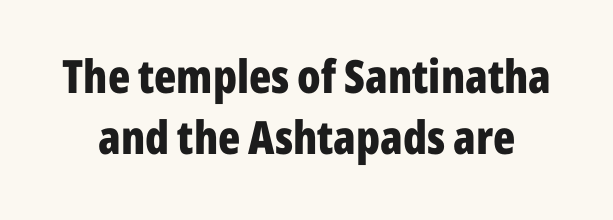
Q: Is the text bold? A: Yes.
Q: Is the text italic (slanted)? A: No, it is upright.
Q: Is the typeface a serif or a sans-serif typeface? A: Sans-serif.
Q: Is the text underlined? A: No.
Q: Is the spacing between letters normal or unusually wide? A: Normal.
Q: Is the spacing between lines tight, normal or loose? A: Normal.
Q: Width (condensed, normal, or wide)? A: Condensed.
Q: Stroke contrast? A: Low.
Q: x-height? A: Medium.
Q: Monospaced? A: No.
